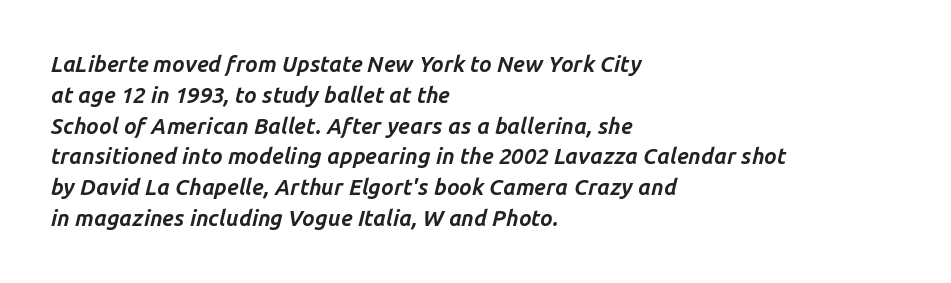
{"italic": "yes", "lean": "right", "slant_degrees": 14, "bold": "yes", "underline": "no", "align": "left", "line_spacing": "normal", "line_spacing_ratio": 1.4, "letter_spacing": "normal", "letter_spacing_em": 0.0, "glyph_px": 22}
